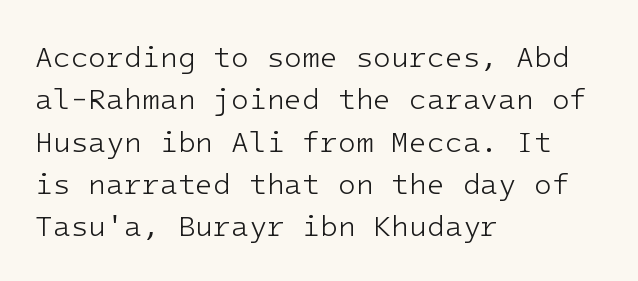
Q: Is the text bold? A: No.
Q: Is the text italic (slanted)? A: No, it is upright.
Q: Is the typeface a serif or a sans-serif typeface? A: Sans-serif.
Q: Is the text underlined? A: No.
Q: How is the paragraph aligned? A: Left-aligned.
Q: Is the spacing between letters normal or unusually wide? A: Normal.
Q: Is the spacing between lines tight, normal or loose? A: Normal.
Q: Width (condensed, normal, or wide)? A: Normal.
Q: Stroke contrast? A: Low.
Q: x-height? A: Medium.
Q: Monospaced? A: Yes.
